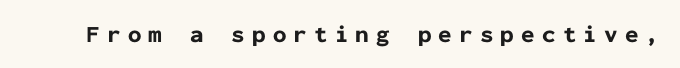
Decoration check: the copy has no underline. The face used here is rendered with a markedly widened letterfit. Nope, not italic — everything's standing straight. Summary of weight: heavy, a full bold.
